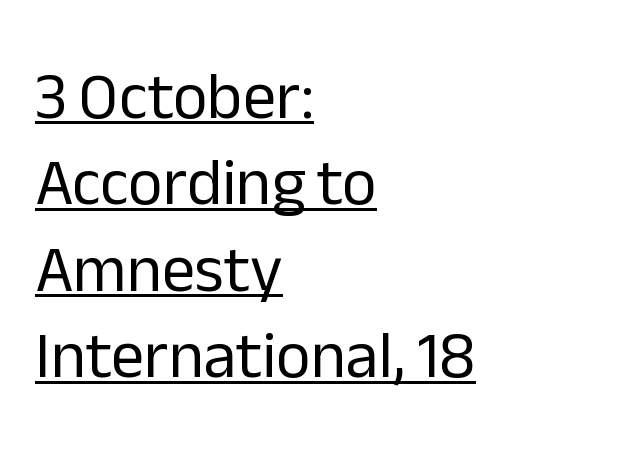
{"serif": "no", "italic": "no", "bold": "no", "weight": "regular", "width": "normal", "stroke_contrast": "low", "x_height": "medium", "monospaced": "no", "underline": "yes", "align": "left", "line_spacing": "normal", "line_spacing_ratio": 1.31, "letter_spacing": "normal", "letter_spacing_em": 0.0, "glyph_px": 66}
